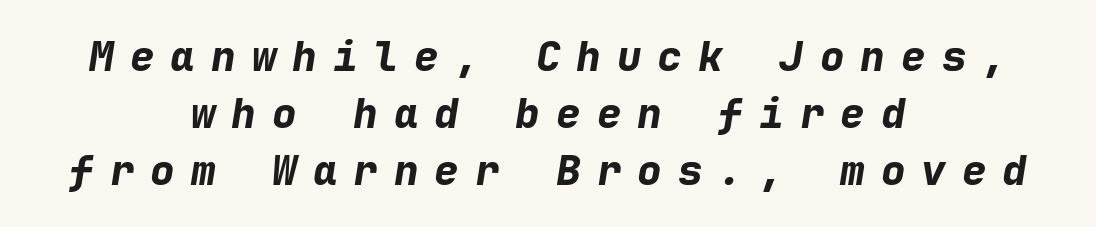
The image shows 41 px bold type, italic (leaning right), monospaced; set centered, normal line spacing (1.39x), unusually wide letter spacing (+0.39 em), not underlined; low stroke contrast and a medium x-height.
